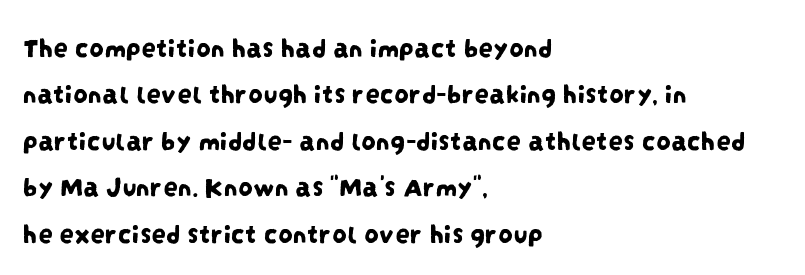
Each word holds together tightly as a unit, with standard inter-letter gaps. Evenly set lines give the paragraph a standard silhouette. Classification — sans serif. The rendering uses natural spacing where letterforms have individual widths. Each line starts at the same left margin while the right side varies. Any mark beneath the type? The region is blank.
